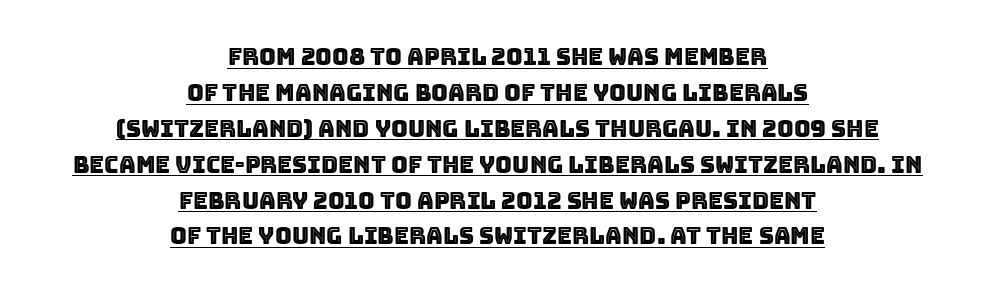
Q: Is the text italic (slanted)? A: No, it is upright.
Q: Is the text underlined? A: Yes.
Q: How is the paragraph aligned? A: Centered.
Q: Is the spacing between letters normal or unusually wide? A: Normal.
Q: Is the spacing between lines tight, normal or loose? A: Normal.
